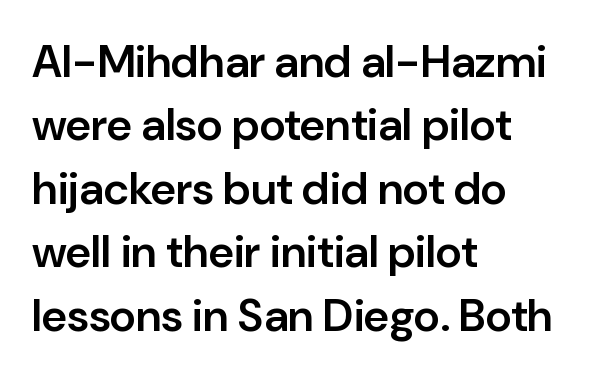
Q: Is the text bold? A: Semi-bold.
Q: Is the text italic (slanted)? A: No, it is upright.
Q: Is the typeface a serif or a sans-serif typeface? A: Sans-serif.
Q: Is the text underlined? A: No.
Q: How is the paragraph aligned? A: Left-aligned.
Q: Is the spacing between letters normal or unusually wide? A: Normal.
Q: Is the spacing between lines tight, normal or loose? A: Normal.
Q: Width (condensed, normal, or wide)? A: Normal.
Q: Stroke contrast? A: Low.
Q: x-height? A: Medium.
Q: Monospaced? A: No.
